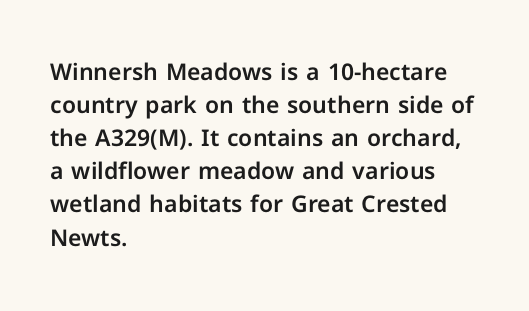
Q: Is the text italic (slanted)? A: No, it is upright.
Q: Is the text underlined? A: No.
Q: How is the paragraph aligned? A: Left-aligned.
Q: Is the spacing between letters normal or unusually wide? A: Normal.
Q: Is the spacing between lines tight, normal or loose? A: Normal.
